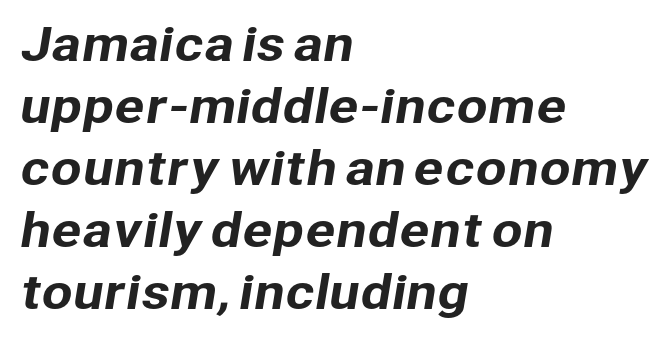
The image shows 45 px sans-serif type; set left-aligned, normal line spacing (1.38x), normal letter spacing, not underlined; low stroke contrast and a medium x-height.
